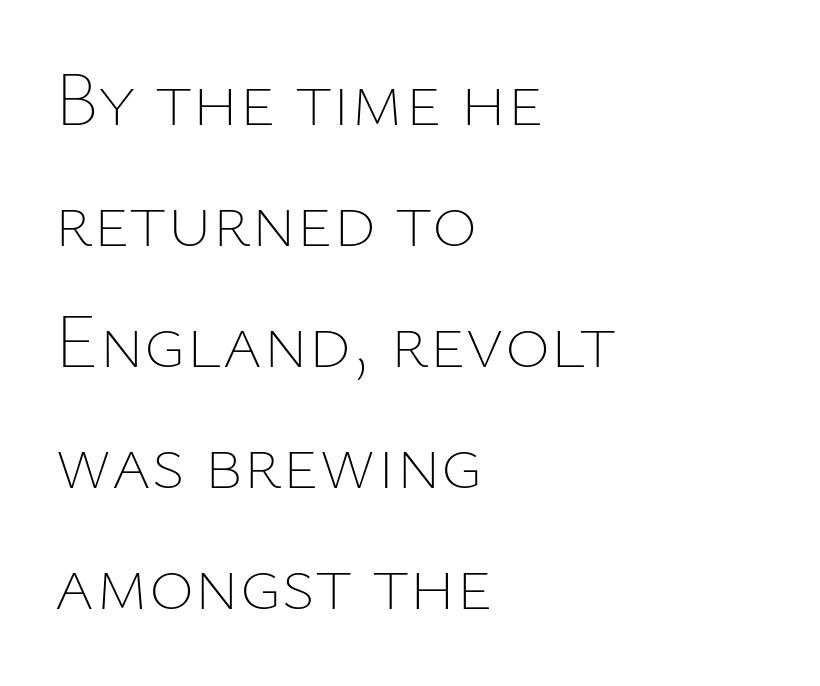
The image shows 77 px thin type, upright; set left-aligned, normal line spacing (1.57x), normal letter spacing, not underlined; low stroke contrast and a medium x-height.
